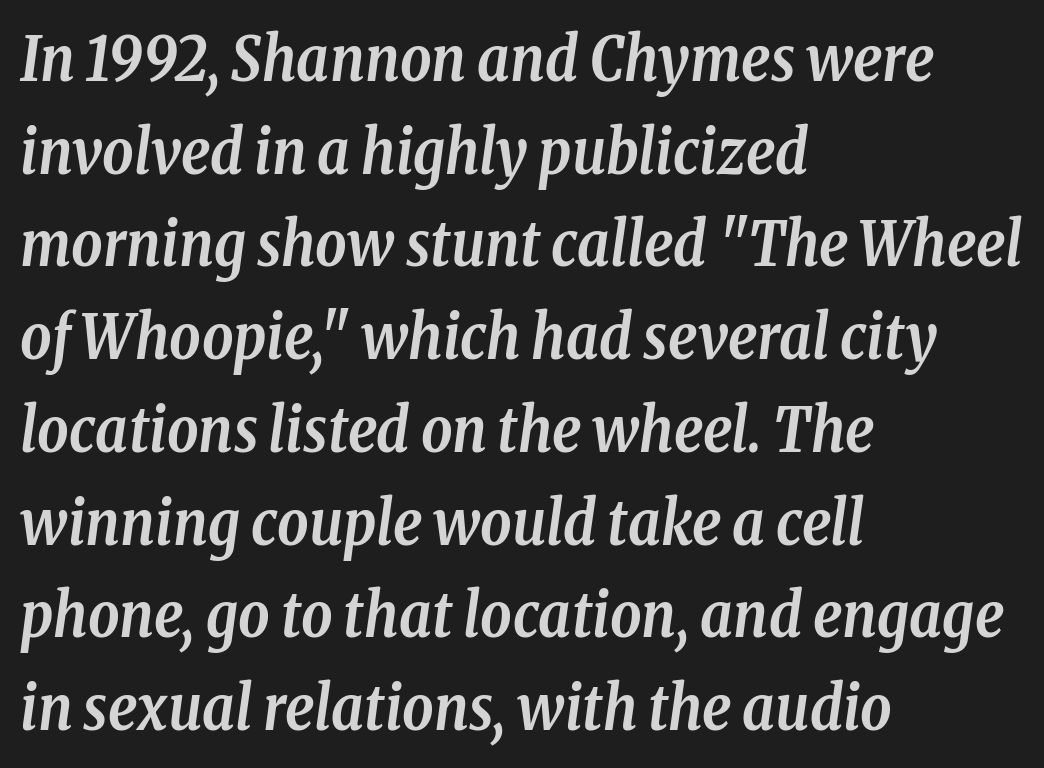
{"serif": "yes", "italic": "yes", "lean": "right", "slant_degrees": 8, "bold": "yes", "weight": "semibold", "width": "condensed", "stroke_contrast": "low", "x_height": "medium", "monospaced": "no", "underline": "no", "align": "left", "line_spacing": "normal", "line_spacing_ratio": 1.52, "letter_spacing": "normal", "letter_spacing_em": 0.0, "glyph_px": 61}
